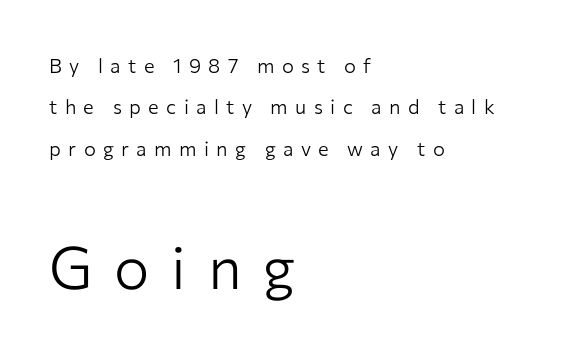
Q: Is the text bold? A: No.
Q: Is the text italic (slanted)? A: No, it is upright.
Q: Is the typeface a serif or a sans-serif typeface? A: Sans-serif.
Q: Is the text underlined? A: No.
Q: How is the paragraph aligned? A: Left-aligned.
Q: Is the spacing between letters normal or unusually wide? A: Unusually wide.
Q: Is the spacing between lines tight, normal or loose? A: Loose.
Q: Which block of text is set in a larger size, the first (top) or the second (bottom)? A: The second (bottom) one.
Q: Width (condensed, normal, or wide)? A: Normal.
Q: Stroke contrast? A: Low.
Q: x-height? A: Medium.
Q: Monospaced? A: No.
